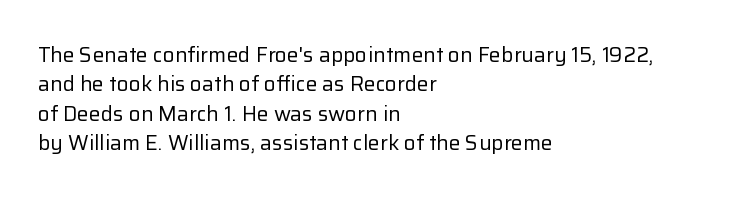
Q: Is the text bold? A: No.
Q: Is the text italic (slanted)? A: No, it is upright.
Q: Is the text underlined? A: No.
Q: How is the paragraph aligned? A: Left-aligned.
Q: Is the spacing between letters normal or unusually wide? A: Normal.
Q: Is the spacing between lines tight, normal or loose? A: Normal.
